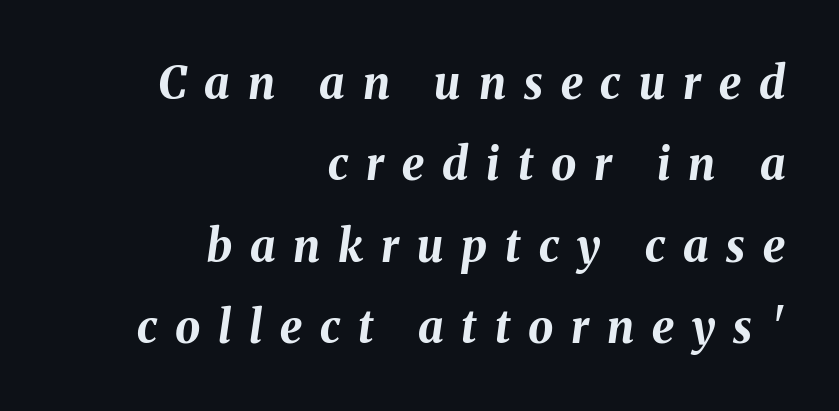
Q: Is the text bold? A: Yes.
Q: Is the text italic (slanted)? A: Yes, it leans right by about 8 degrees.
Q: Is the text underlined? A: No.
Q: How is the paragraph aligned? A: Right-aligned.
Q: Is the spacing between letters normal or unusually wide? A: Unusually wide.
Q: Width (condensed, normal, or wide)? A: Normal.
Q: Stroke contrast? A: Medium.
Q: x-height? A: Medium.
Q: Monospaced? A: No.
